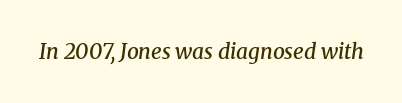
{"italic": "yes", "lean": "right", "slant_degrees": 8, "bold": "semi", "underline": "no", "letter_spacing": "normal", "letter_spacing_em": 0.0, "glyph_px": 21}
